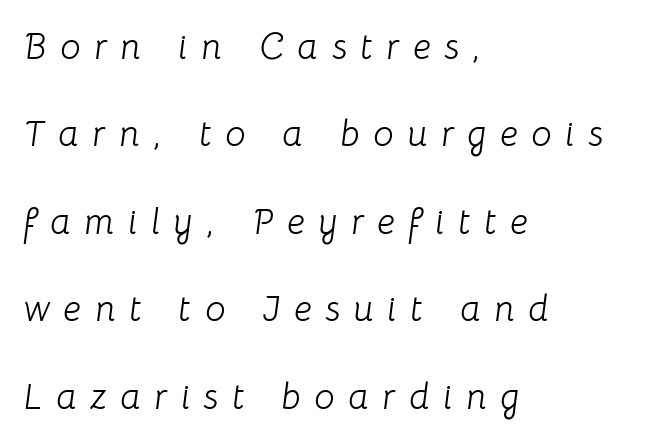
The image shows 36 px light type, italic (leaning right); set left-aligned, loose line spacing (2.43x), unusually wide letter spacing (+0.38 em), not underlined; low stroke contrast and a medium x-height.
